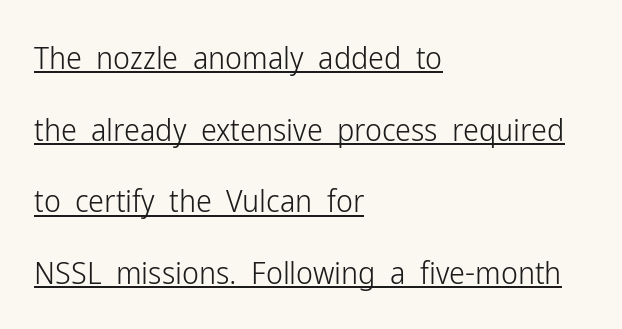
{"serif": "no", "italic": "no", "bold": "no", "weight": "light", "width": "condensed", "stroke_contrast": "low", "x_height": "medium", "monospaced": "no", "underline": "yes", "align": "left", "line_spacing": "loose", "line_spacing_ratio": 2.24, "letter_spacing": "normal", "letter_spacing_em": 0.0, "glyph_px": 32}
